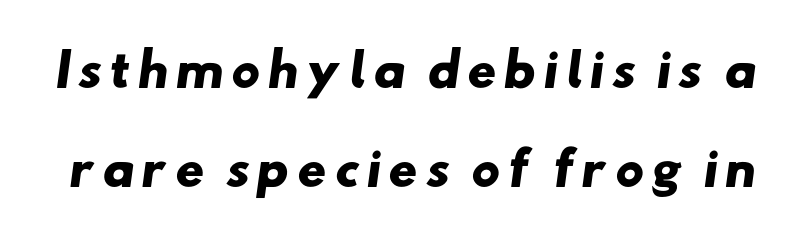
Q: Is the text bold? A: Yes.
Q: Is the typeface a serif or a sans-serif typeface? A: Sans-serif.
Q: Is the text underlined? A: No.
Q: Is the spacing between lines tight, normal or loose? A: Loose.
Q: Width (condensed, normal, or wide)? A: Wide.
Q: Stroke contrast? A: Low.
Q: x-height? A: Small.
Q: Monospaced? A: No.
